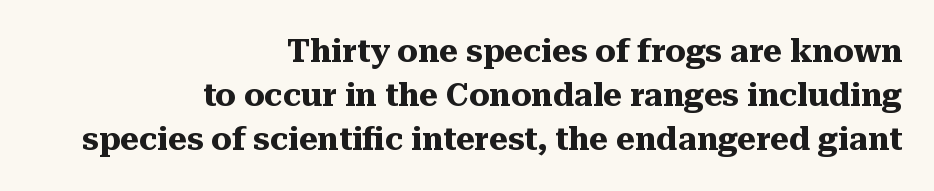
Q: Is the text bold? A: Yes.
Q: Is the text italic (slanted)? A: No, it is upright.
Q: Is the typeface a serif or a sans-serif typeface? A: Serif.
Q: Is the text underlined? A: No.
Q: How is the paragraph aligned? A: Right-aligned.
Q: Is the spacing between letters normal or unusually wide? A: Normal.
Q: Is the spacing between lines tight, normal or loose? A: Normal.
Q: Width (condensed, normal, or wide)? A: Normal.
Q: Stroke contrast? A: Medium.
Q: x-height? A: Medium.
Q: Monospaced? A: No.
